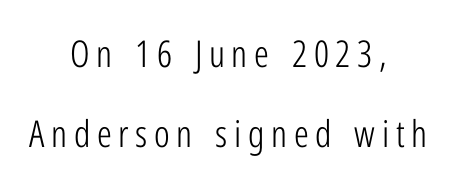
Q: Is the text bold? A: No.
Q: Is the text italic (slanted)? A: No, it is upright.
Q: Is the typeface a serif or a sans-serif typeface? A: Sans-serif.
Q: Is the text underlined? A: No.
Q: How is the paragraph aligned? A: Centered.
Q: Is the spacing between lines tight, normal or loose? A: Loose.
Q: Width (condensed, normal, or wide)? A: Condensed.
Q: Stroke contrast? A: Low.
Q: x-height? A: Medium.
Q: Monospaced? A: No.
